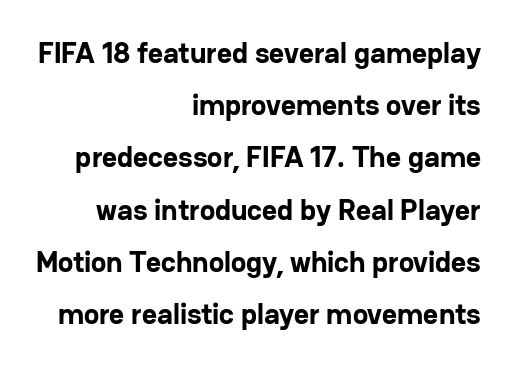
Standard letterfit; no display-style spreading of the glyphs. A typesetter would label this face a sans. Here the designer chose a conventional face with non-uniform glyph widths. Beneath every word, the page is bare.
